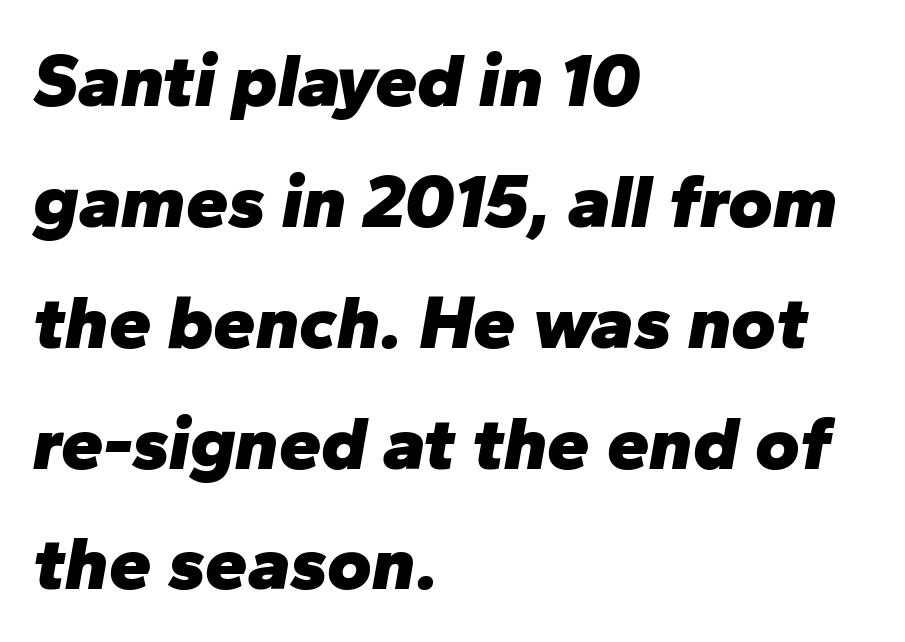
The image shows 76 px heavy type, italic (leaning right); set left-aligned, normal line spacing (1.59x), normal letter spacing, not underlined; low stroke contrast and a medium x-height.
